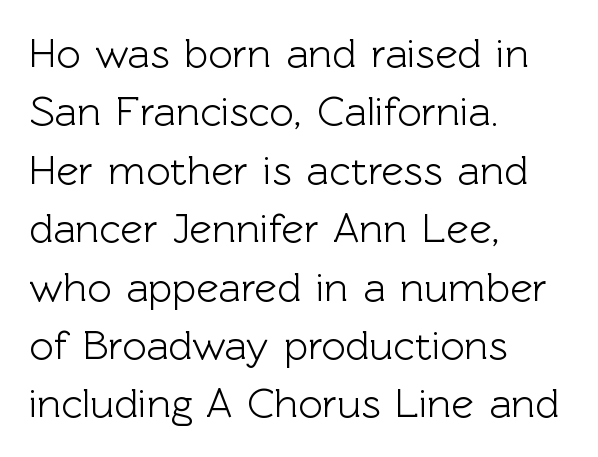
This sample is left-justified, so line endings fall wherever the words run out. Each letter's strokes conclude bluntly, with no projecting serifs. This is the regular roman posture of the typeface. Check under the words: just untouched page.
